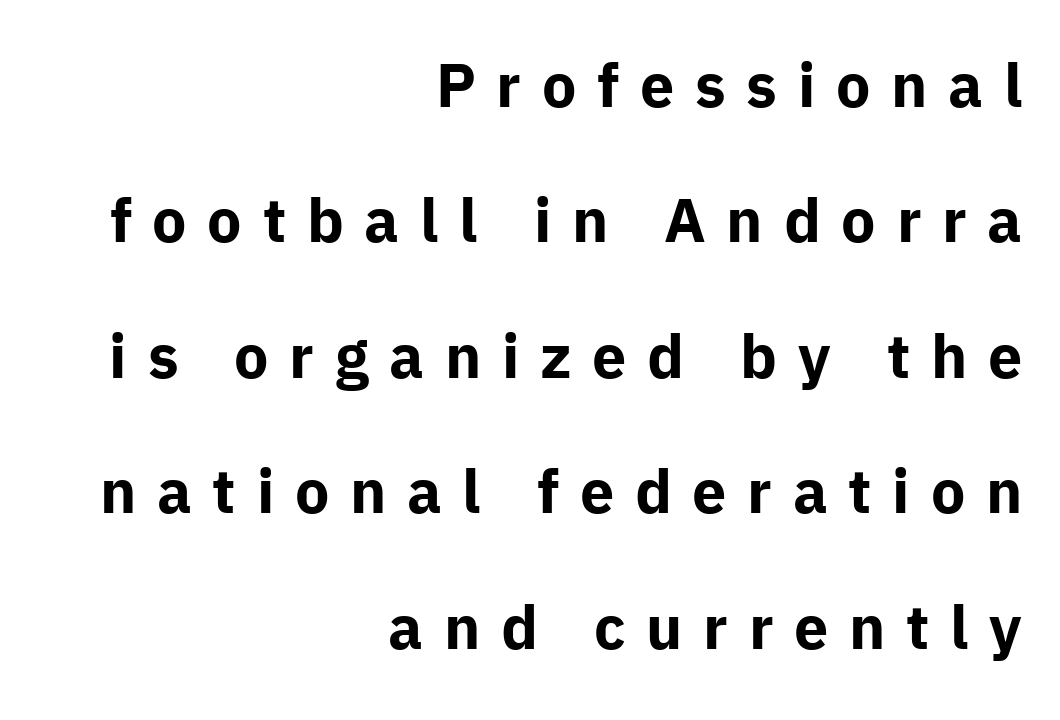
The image shows 61 px bold sans-serif type, upright; set right-aligned, loose line spacing (2.22x), unusually wide letter spacing (+0.34 em), not underlined; low stroke contrast and a medium x-height.
